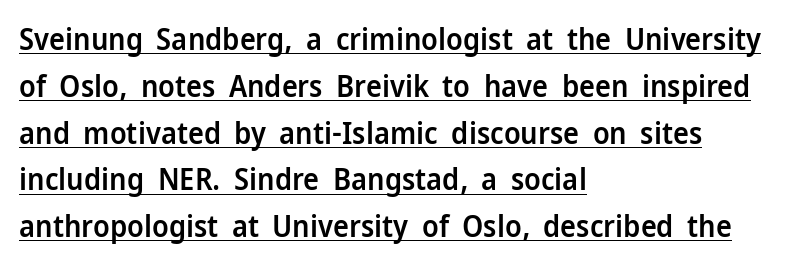
Q: Is the text bold? A: Semi-bold.
Q: Is the text italic (slanted)? A: No, it is upright.
Q: Is the typeface a serif or a sans-serif typeface? A: Sans-serif.
Q: Is the text underlined? A: Yes.
Q: How is the paragraph aligned? A: Left-aligned.
Q: Is the spacing between letters normal or unusually wide? A: Normal.
Q: Is the spacing between lines tight, normal or loose? A: Normal.
Q: Width (condensed, normal, or wide)? A: Normal.
Q: Stroke contrast? A: Low.
Q: x-height? A: Medium.
Q: Monospaced? A: No.
